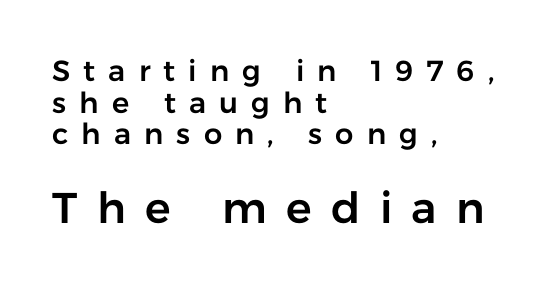
{"serif": "no", "italic": "no", "width": "normal", "stroke_contrast": "low", "x_height": "medium", "monospaced": "no", "underline": "no", "align": "left", "line_spacing": "tight", "line_spacing_ratio": 1.09, "letter_spacing": "wide", "letter_spacing_em": 0.45, "larger_block": "second", "size_ratio": 1.48, "glyph_px": 43}
